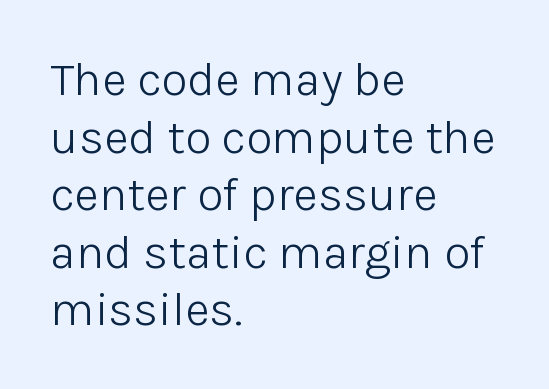
These lines are rendered in a variable-pitch font. The characters are drawn with everyday or finer stroke widths. Just letters on the line, the space beneath them empty. Typeset ragged right — the left edge is the straight one. In terms of letterspacing, this is plain default setting.
